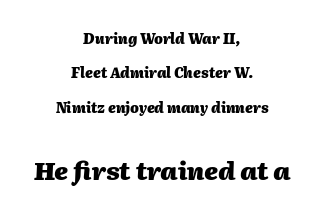
Spacing between characters is what you'd get straight out of the box. Notice how thick the strokes are: this is what a full bold looks like. Words float on clear page, feet unadorned. Scale increases going downward across the two blocks. A typesetter would call this leading open, well beyond the default.
